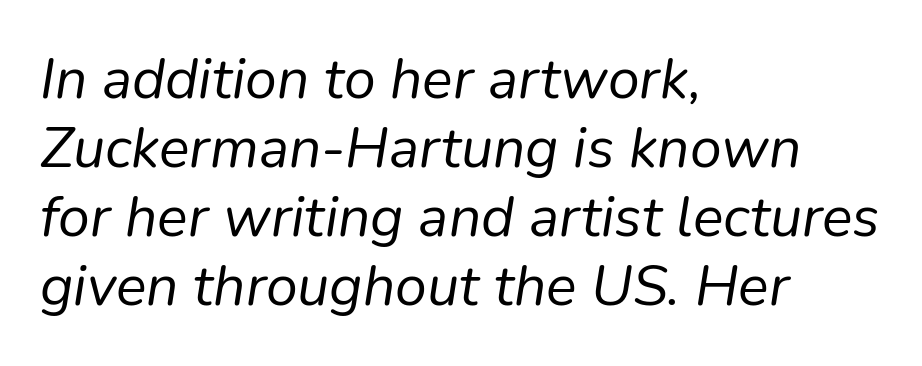
Stems and bowls with no extra thickness — not bold. The tracking reads as untouched default to a designer's eye. Horizontally, the lines are justified to the leading edge only. The text carries the slant typical of an italic or oblique font. The strip under each line holds only bare page.
